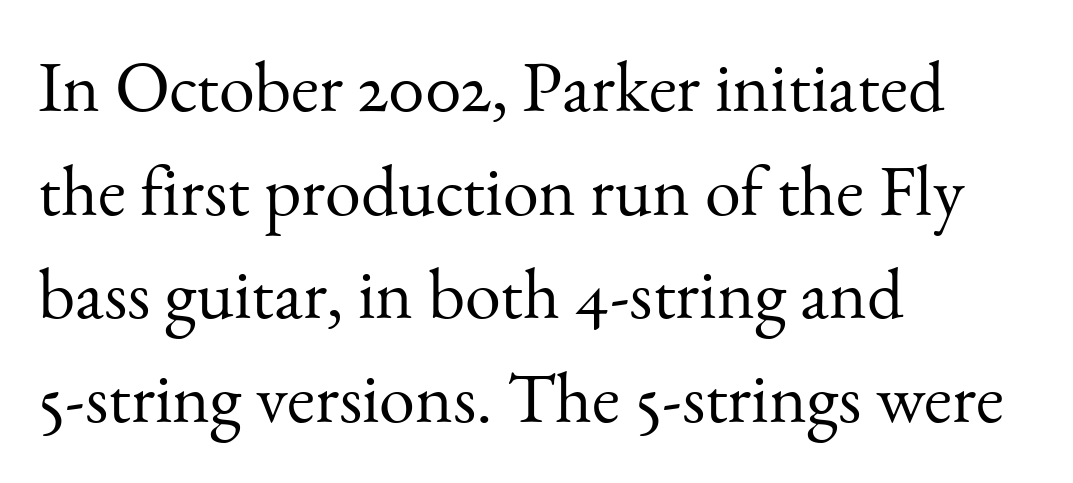
Q: Is the text bold? A: No.
Q: Is the text italic (slanted)? A: No, it is upright.
Q: Is the typeface a serif or a sans-serif typeface? A: Serif.
Q: Is the text underlined? A: No.
Q: How is the paragraph aligned? A: Left-aligned.
Q: Is the spacing between letters normal or unusually wide? A: Normal.
Q: Is the spacing between lines tight, normal or loose? A: Normal.
Q: Width (condensed, normal, or wide)? A: Normal.
Q: Stroke contrast? A: Medium.
Q: x-height? A: Small.
Q: Monospaced? A: No.
